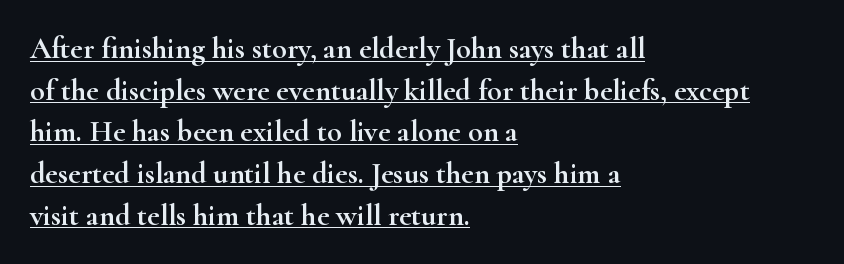
{"serif": "yes", "italic": "no", "width": "wide", "stroke_contrast": "high", "x_height": "small", "monospaced": "no", "underline": "yes", "align": "left", "line_spacing": "normal", "line_spacing_ratio": 1.39, "letter_spacing": "normal", "letter_spacing_em": 0.0, "glyph_px": 30}
